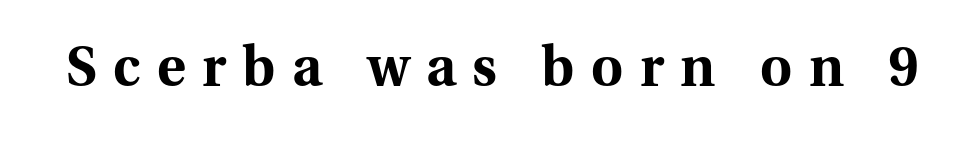
Compared with typical body copy, the letter spacing here is much looser. Characters remain perfectly vertical along every line. The rendering uses a bold face; every stroke is thick and dark. A clean baseline with only descenders dipping below it. The text was rendered using a seriffed face with decorative stroke endings. The passage shown is typed in a proportional face where columns would drift.
